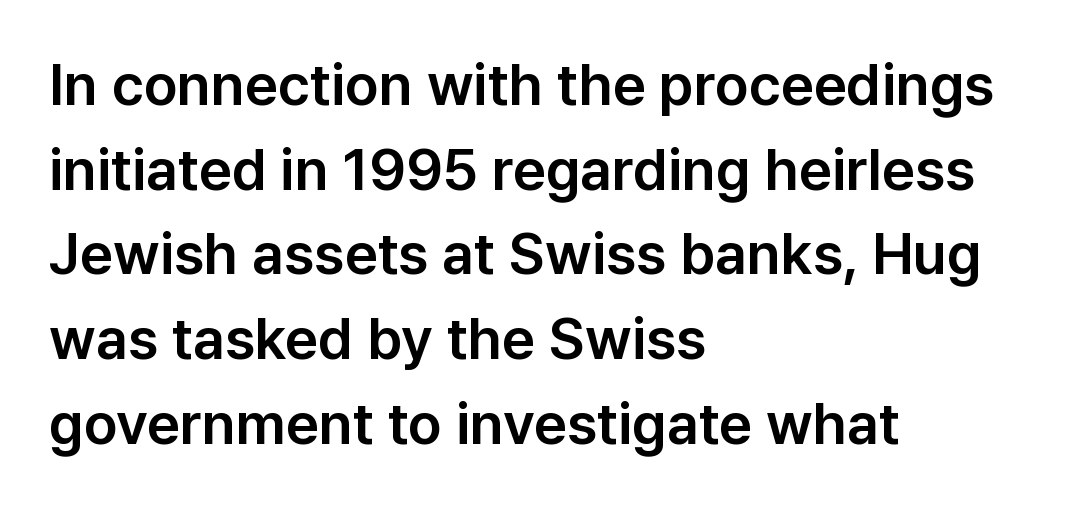
{"serif": "no", "italic": "no", "width": "normal", "stroke_contrast": "low", "x_height": "medium", "monospaced": "no", "underline": "no", "align": "left", "line_spacing": "normal", "line_spacing_ratio": 1.46, "letter_spacing": "normal", "letter_spacing_em": 0.0, "glyph_px": 58}
